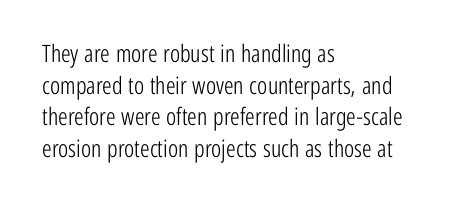
The image shows 24 px text type, upright; set left-aligned, normal line spacing (1.32x), normal letter spacing, not underlined.
